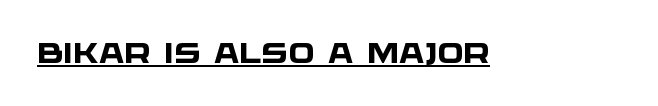
The letters sit at their default tracking, neither squeezed nor spread. Underlining? Definitely there. The rendering uses natural spacing where letterforms have individual widths. Does the type have serifs? No, each stem ends abruptly. The sample has been set heavy, in full bold.
